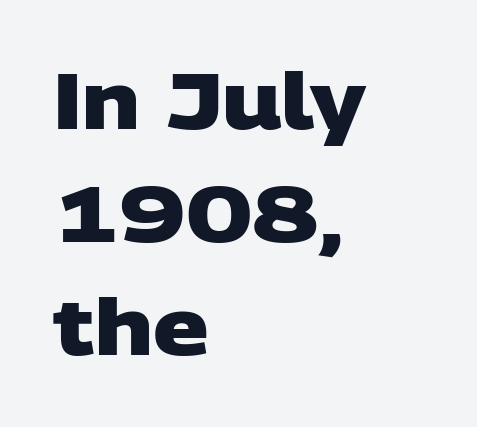
Descender tails drop into unmarked territory. Every row of glyphs begins at an identical x-position on the left. Spacing between characters is what you'd get straight out of the box. Are there feet on the stems? There aren't — it's a sans. How would I describe the line gaps? Plain and ordinary.
